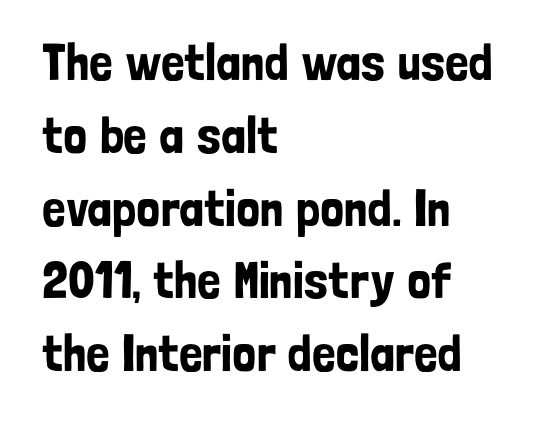
Q: Is the text italic (slanted)? A: No, it is upright.
Q: Is the typeface a serif or a sans-serif typeface? A: Sans-serif.
Q: Is the text underlined? A: No.
Q: How is the paragraph aligned? A: Left-aligned.
Q: Is the spacing between letters normal or unusually wide? A: Normal.
Q: Is the spacing between lines tight, normal or loose? A: Normal.
Q: Width (condensed, normal, or wide)? A: Condensed.
Q: Stroke contrast? A: Low.
Q: x-height? A: Medium.
Q: Monospaced? A: No.
